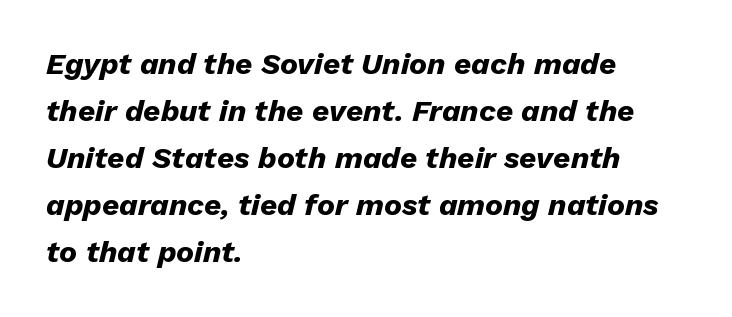
Q: Is the text bold? A: Yes.
Q: Is the text italic (slanted)? A: Yes, it leans right by about 13 degrees.
Q: Is the text underlined? A: No.
Q: How is the paragraph aligned? A: Left-aligned.
Q: Is the spacing between letters normal or unusually wide? A: Normal.
Q: Is the spacing between lines tight, normal or loose? A: Normal.
Q: Width (condensed, normal, or wide)? A: Normal.
Q: Stroke contrast? A: Low.
Q: x-height? A: Medium.
Q: Monospaced? A: No.
